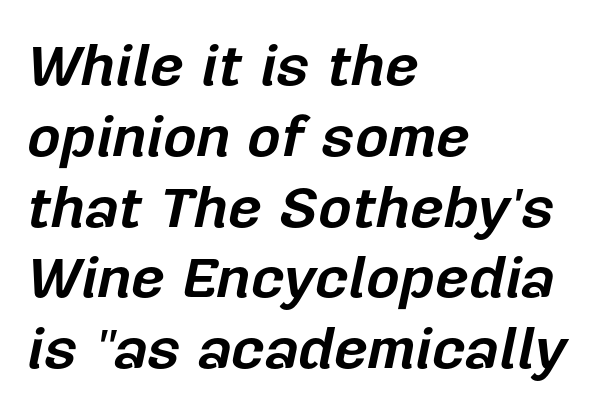
{"italic": "yes", "lean": "right", "slant_degrees": 12, "bold": "yes", "weight": "bold", "width": "normal", "stroke_contrast": "low", "x_height": "medium", "monospaced": "no", "underline": "no", "align": "left", "line_spacing_ratio": 1.22, "letter_spacing": "normal", "letter_spacing_em": 0.0, "glyph_px": 58}
